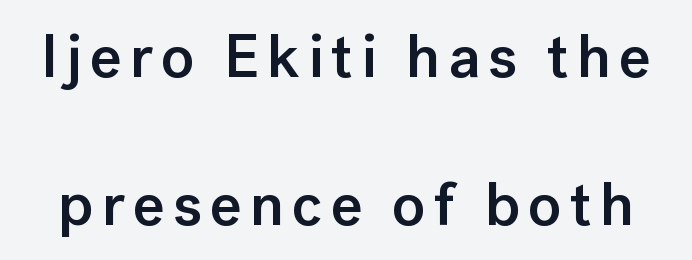
Posture: upright roman. In terms of leading, this rendering errs on the spacious side. A fair bit of extra ink — the face is semibold, not bold. Just letters on the line, the space beneath them empty. Spacing verdict: proportional, widths tailored to each character. A sans-serif font was chosen for this passage.
